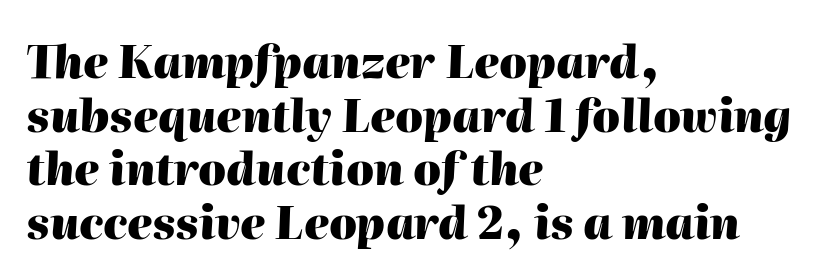
{"italic": "yes", "lean": "right", "slant_degrees": 2, "bold": "yes", "weight": "heavy", "width": "normal", "stroke_contrast": "high", "x_height": "medium", "monospaced": "no", "underline": "no", "align": "left", "line_spacing_ratio": 1.22, "letter_spacing": "normal", "letter_spacing_em": 0.0, "glyph_px": 44}
